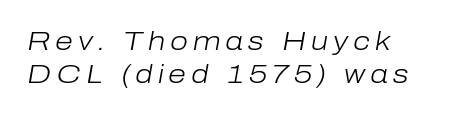
The text carries the slant typical of an italic or oblique font. Compared with typical paragraphs, the rows here are spaced about the same. The strokes are not fattened; the text isn't bold. Line beginnings align vertically; line endings do not. This rendering features lettering with no underline.
